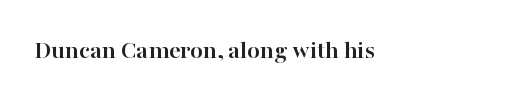
Weight check: bold — yes, fully. The gaps between neighbouring characters are ordinary and unremarkable. If you drew a ruler down the left edge, every line would touch it. This rendering features lettering with no underline. The axis of the letterforms is exactly vertical.
